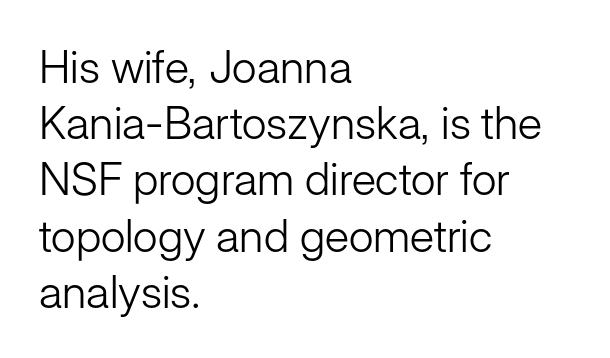
{"serif": "no", "italic": "no", "bold": "no", "weight": "light", "width": "normal", "stroke_contrast": "low", "x_height": "medium", "monospaced": "no", "underline": "no", "align": "left", "line_spacing": "normal", "line_spacing_ratio": 1.25, "letter_spacing": "normal", "letter_spacing_em": 0.0, "glyph_px": 45}
